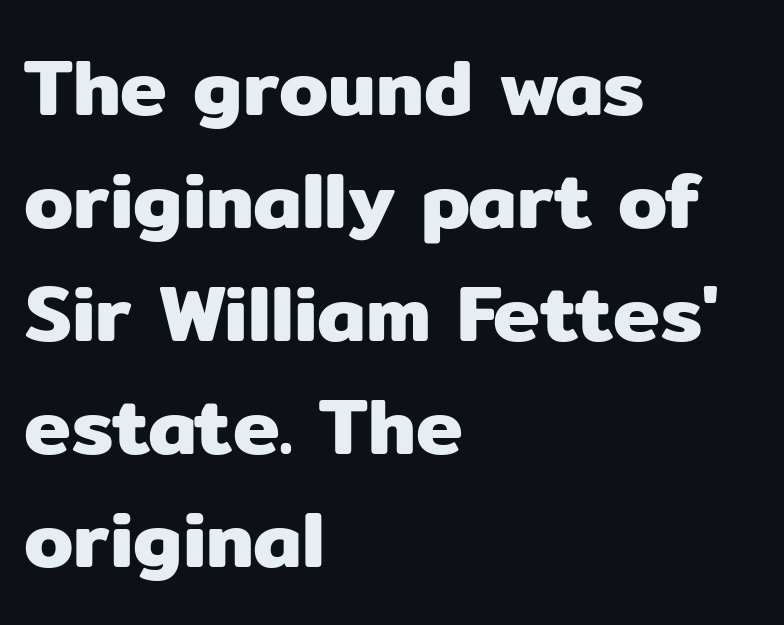
Q: Is the text italic (slanted)? A: No, it is upright.
Q: Is the typeface a serif or a sans-serif typeface? A: Sans-serif.
Q: Is the text underlined? A: No.
Q: How is the paragraph aligned? A: Left-aligned.
Q: Is the spacing between letters normal or unusually wide? A: Normal.
Q: Is the spacing between lines tight, normal or loose? A: Normal.
Q: Width (condensed, normal, or wide)? A: Normal.
Q: Stroke contrast? A: Low.
Q: x-height? A: Medium.
Q: Monospaced? A: No.
